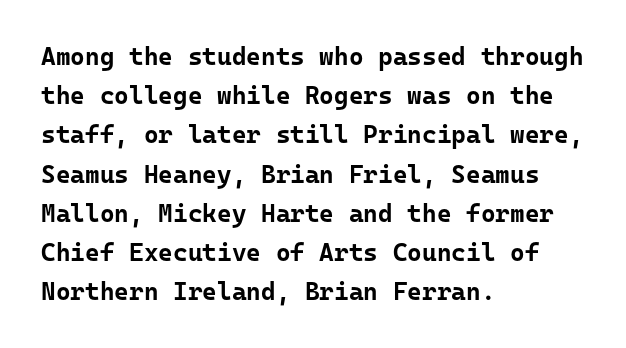
{"italic": "no", "bold": "yes", "underline": "no", "align": "left", "line_spacing": "normal", "line_spacing_ratio": 1.57, "letter_spacing": "normal", "letter_spacing_em": 0.0, "glyph_px": 25}
